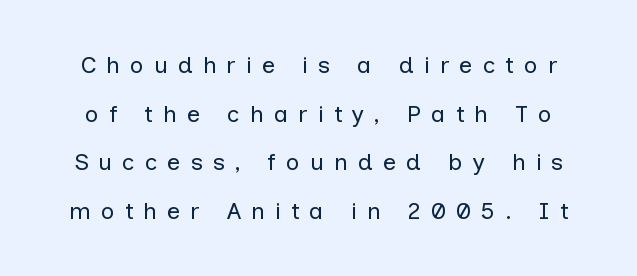
This reads as an unemphasized weight, regular at the heaviest. The rendering inserts visible extra space after every character. Every character sits straight up, as roman type does. Quick note: underline off. Does the leading feel generous? Absolutely, it's lavish.
